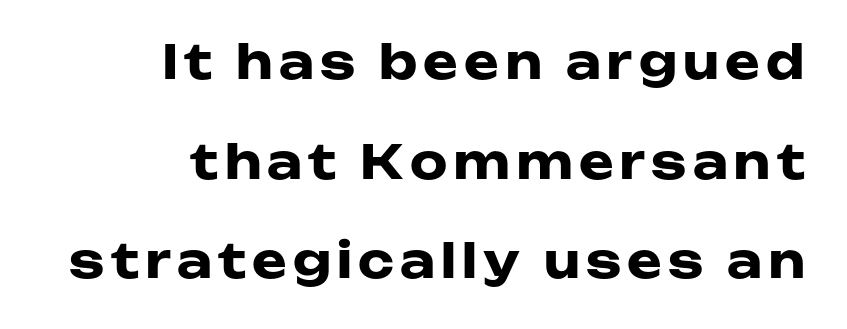
The image shows 47 px heavy, wide sans-serif type, upright; set right-aligned, loose line spacing (2.12x), not underlined; low stroke contrast and a medium x-height.
